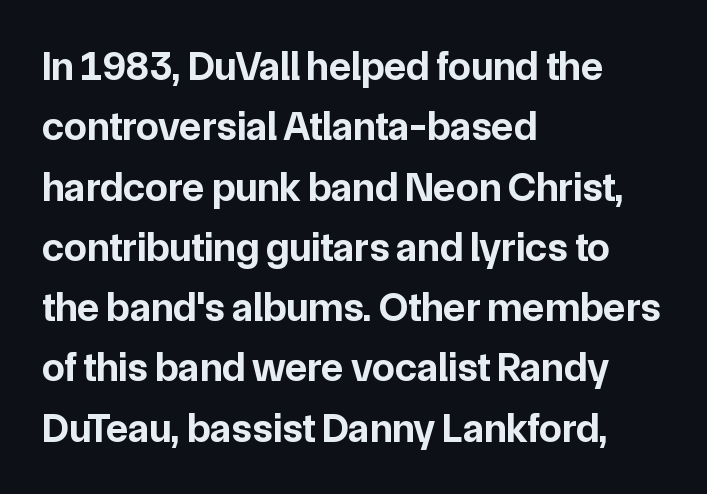
{"serif": "no", "italic": "no", "bold": "yes", "weight": "bold", "width": "normal", "stroke_contrast": "low", "x_height": "medium", "monospaced": "no", "underline": "no", "align": "left", "line_spacing": "normal", "line_spacing_ratio": 1.47, "letter_spacing": "normal", "letter_spacing_em": 0.0, "glyph_px": 41}
